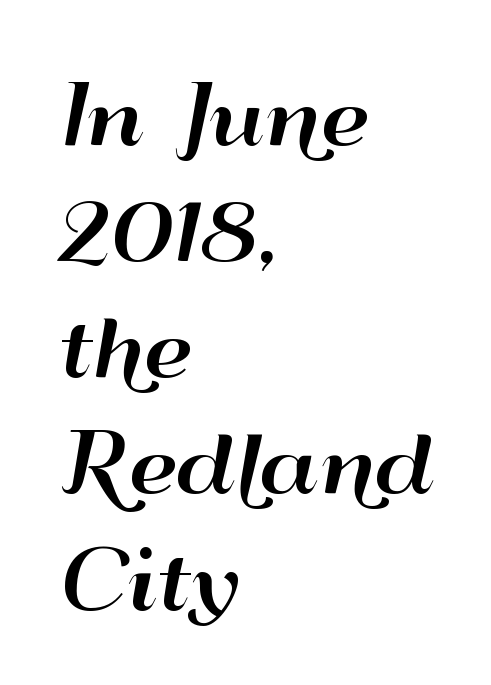
{"serif": "no", "width": "wide", "stroke_contrast": "high", "x_height": "small", "monospaced": "no", "underline": "no", "align": "left", "line_spacing": "normal", "line_spacing_ratio": 1.47, "letter_spacing": "normal", "letter_spacing_em": 0.0, "glyph_px": 79}
